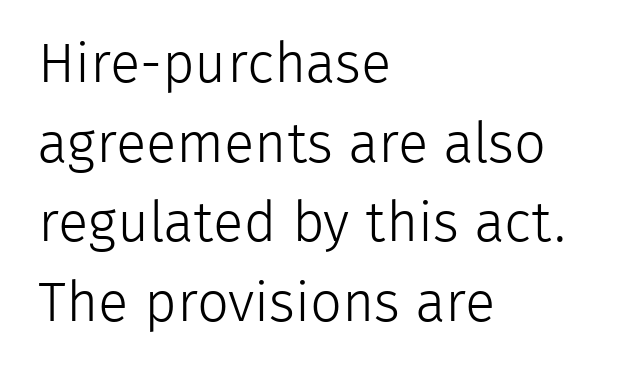
{"serif": "no", "italic": "no", "bold": "no", "weight": "light", "width": "normal", "stroke_contrast": "low", "x_height": "medium", "monospaced": "no", "underline": "no", "align": "left", "line_spacing": "normal", "line_spacing_ratio": 1.42, "letter_spacing": "normal", "letter_spacing_em": 0.0, "glyph_px": 56}
